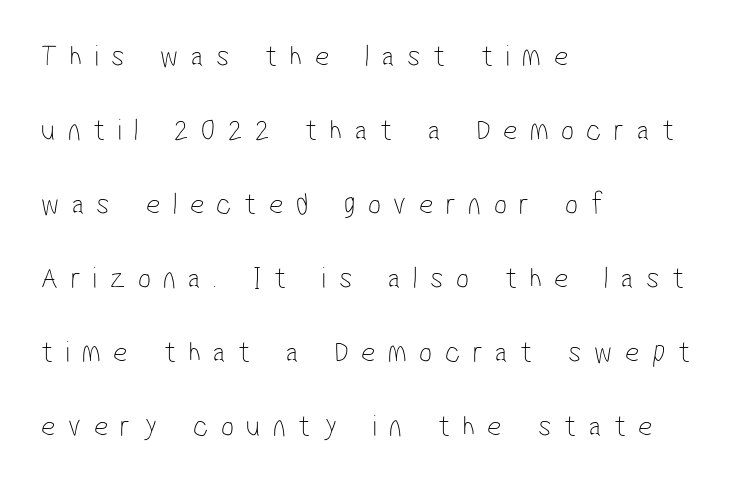
Only glyphs here, with clear space below each row. Tracking value appears strongly positive — letters spread wide. Notice the wide empty band between every row — that's loose leading. A quiet, ordinary-to-light weight characterises the typeface. This sample uses a sans-serif face. A classic flush-left, rag-right setting is used for this passage.
